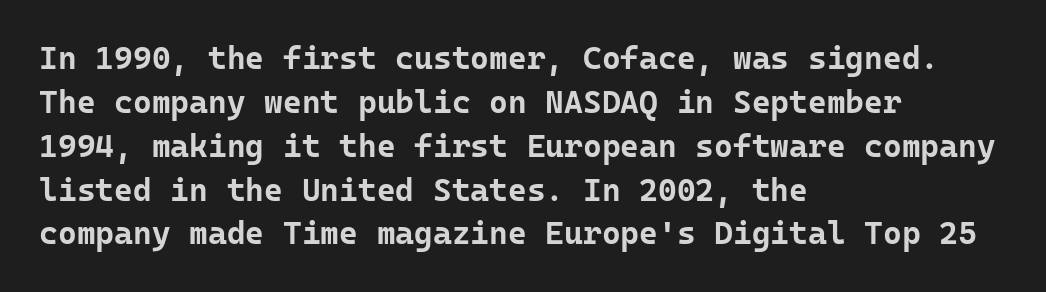
The image shows 32 px bold sans-serif type, upright, monospaced; set left-aligned, normal line spacing (1.37x), normal letter spacing, not underlined; low stroke contrast and a medium x-height.
